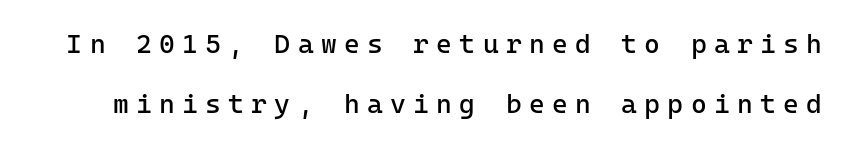
{"italic": "no", "bold": "no", "underline": "no", "line_spacing": "loose", "line_spacing_ratio": 2.21, "letter_spacing": "wide", "letter_spacing_em": 0.27, "glyph_px": 27}
